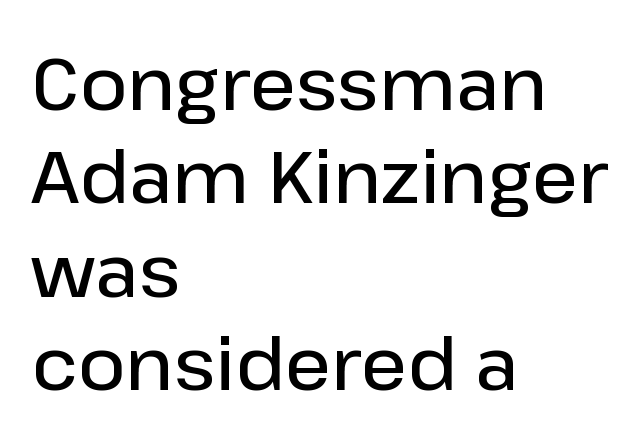
The image shows 73 px semibold sans-serif type, upright; set left-aligned, normal line spacing (1.28x), normal letter spacing, not underlined; low stroke contrast and a medium x-height.
